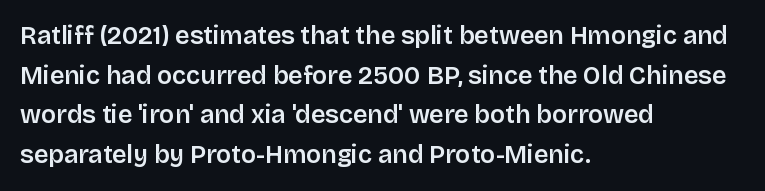
A bare baseline throughout the passage. Letter spacing: default. It's the straight-up-and-down kind of type. A somewhat darkened texture: the type is semibold rather than bold. Interline gaps are of average width in this sample. Compared with a centered layout, this one pins lines to the left instead.
